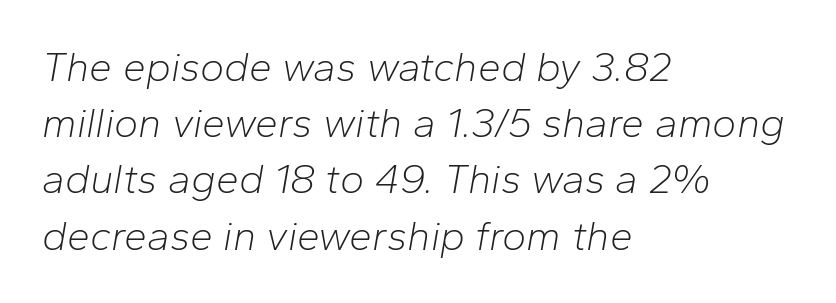
Q: Is the text bold? A: No.
Q: Is the text italic (slanted)? A: Yes, it leans right by about 10 degrees.
Q: Is the text underlined? A: No.
Q: How is the paragraph aligned? A: Left-aligned.
Q: Is the spacing between letters normal or unusually wide? A: Normal.
Q: Is the spacing between lines tight, normal or loose? A: Normal.
Q: Width (condensed, normal, or wide)? A: Normal.
Q: Stroke contrast? A: Low.
Q: x-height? A: Medium.
Q: Monospaced? A: No.
